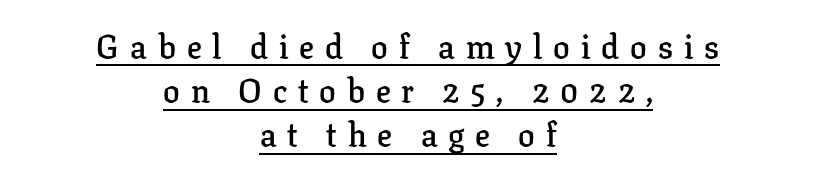
Words appear elongated and porous because spacing is wide. A fair bit of extra ink — the face is semibold, not bold. The rendering uses the underline text-decoration. The leading is moderate, giving the passage an even texture. You could not count columns in this text — the font is proportionally spaced. The rendering positions every line midway between the sides.
